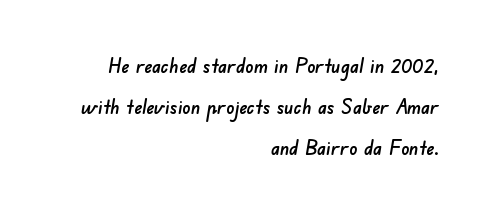
{"underline": "no", "align": "right", "line_spacing": "loose", "line_spacing_ratio": 2.05, "letter_spacing": "normal", "letter_spacing_em": 0.0, "glyph_px": 20}
